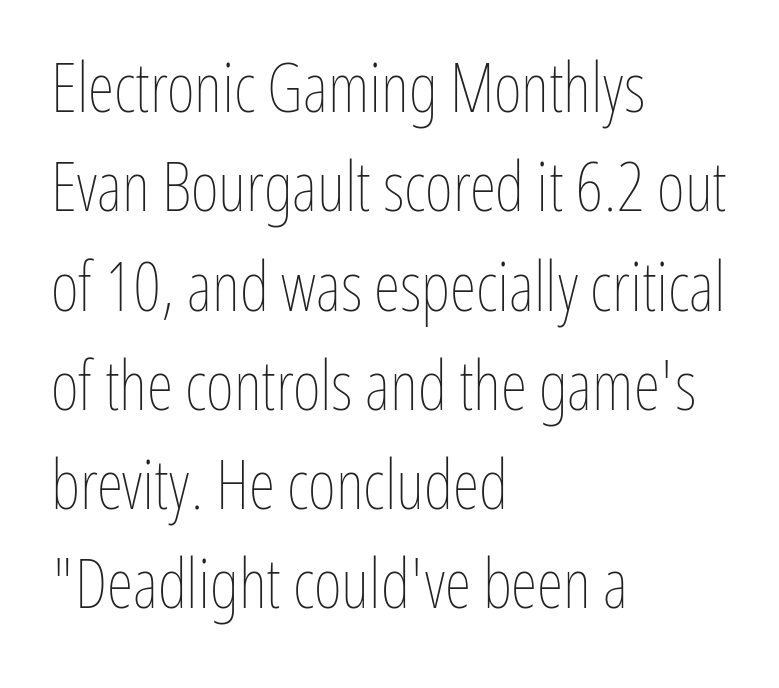
A classic flush-left, rag-right setting is used for this passage. Underlining? Definitely not there. Whoever set this chose a conventional vertical rhythm. The axis of the letterforms is exactly vertical. You could not count columns in this text — the font is proportionally spaced. The gaps between neighbouring characters are ordinary and unremarkable.
